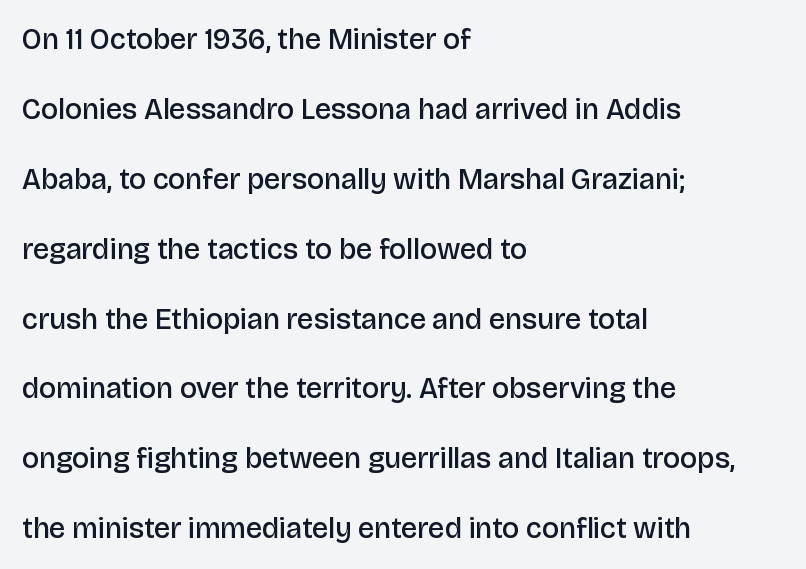
The rendering uses a large line-height, opening up the rows. Character widths vary here, with narrow letters taking less room than wide ones. Tall strokes in this sample are plumb rather than angled. The font family rendered here belongs to the sans-serif group. Tracking value appears to be zero — textbook default spacing.
